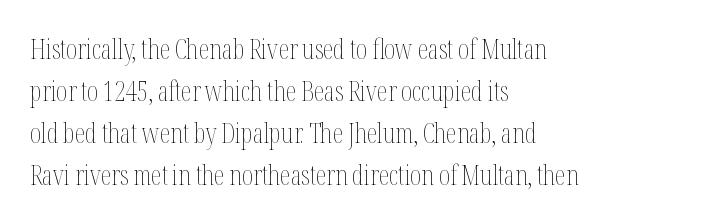
Q: Is the text bold? A: No.
Q: Is the text italic (slanted)? A: No, it is upright.
Q: Is the text underlined? A: No.
Q: How is the paragraph aligned? A: Left-aligned.
Q: Is the spacing between letters normal or unusually wide? A: Normal.
Q: Is the spacing between lines tight, normal or loose? A: Normal.
